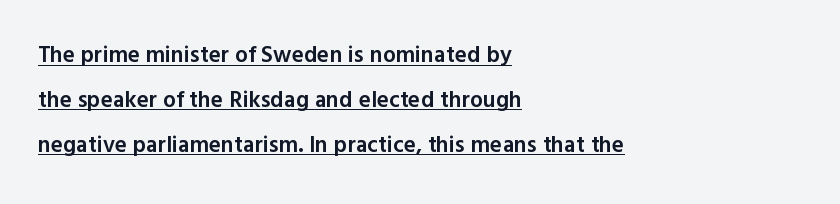
{"italic": "no", "bold": "semi", "underline": "yes", "align": "left", "line_spacing": "loose", "line_spacing_ratio": 1.95, "letter_spacing": "normal", "letter_spacing_em": 0.0, "glyph_px": 23}
